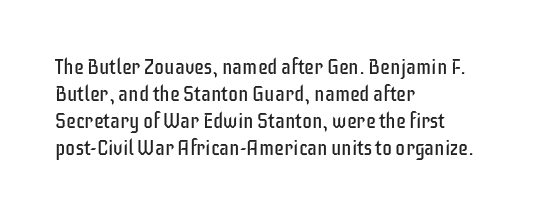
This sample uses an upright cut, with every glyph sitting square on the baseline. Reading down the column, the eye jumps a familiar distance to each next line. The horizontal fit of the characters is conventional and even. This is not heavy type; no bold has been used.
